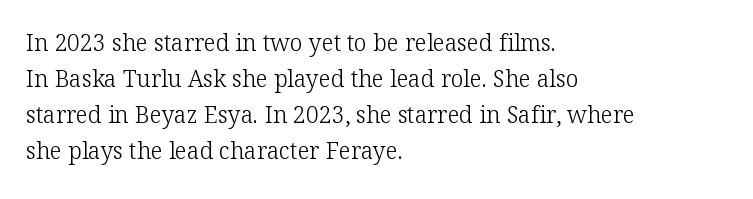
The image shows 23 px text type, upright; set left-aligned, normal line spacing (1.57x), normal letter spacing, not underlined.
